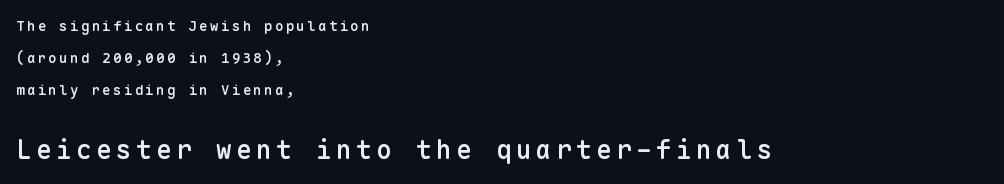
{"italic": "no", "bold": "semi", "underline": "no", "align": "left", "line_spacing": "loose", "line_spacing_ratio": 2.27, "larger_block": "second", "size_ratio": 1.86, "glyph_px": 26}
